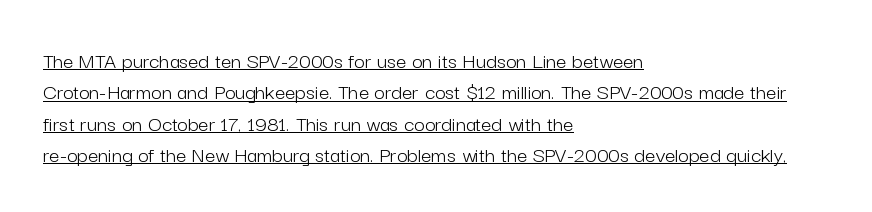
The image shows 23 px text type, upright; set left-aligned, normal line spacing (1.36x), normal letter spacing, underlined.
